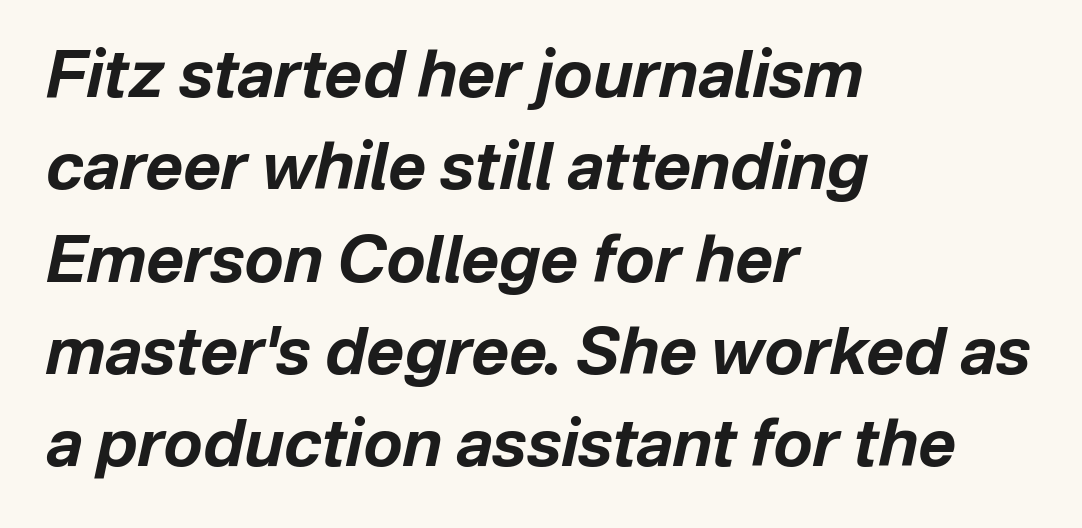
The rendering uses a moderate line-height, typical for paragraphs. The compositor pushed each line to the left boundary. The string is rendered with underlining switched off. On the weight axis this lands at bold, roughly 700. Does extra space separate the letters? No, they use regular spacing. In terms of posture, this sample is oblique.
